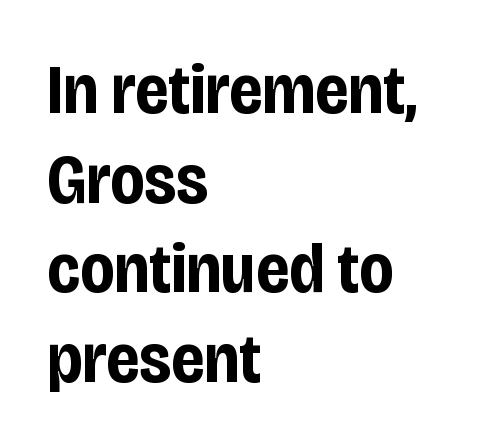
Q: Is the text bold? A: Yes.
Q: Is the text italic (slanted)? A: No, it is upright.
Q: Is the typeface a serif or a sans-serif typeface? A: Sans-serif.
Q: Is the text underlined? A: No.
Q: How is the paragraph aligned? A: Left-aligned.
Q: Is the spacing between letters normal or unusually wide? A: Normal.
Q: Is the spacing between lines tight, normal or loose? A: Normal.
Q: Width (condensed, normal, or wide)? A: Condensed.
Q: Stroke contrast? A: Low.
Q: x-height? A: Large.
Q: Monospaced? A: No.
